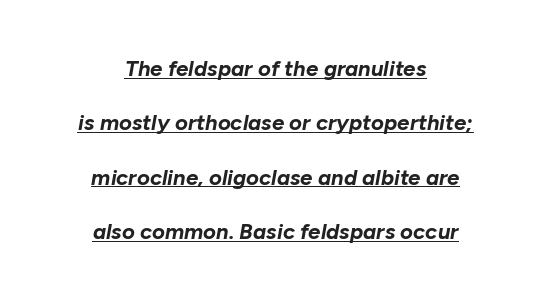
The image shows 22 px bold type, italic (leaning right); set centered, loose line spacing (2.47x), normal letter spacing, underlined.
